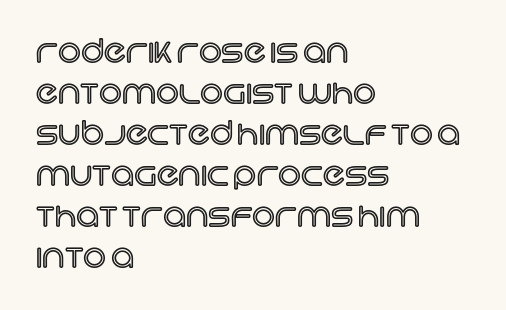
Q: Is the text italic (slanted)? A: No, it is upright.
Q: Is the text underlined? A: No.
Q: How is the paragraph aligned? A: Left-aligned.
Q: Is the spacing between letters normal or unusually wide? A: Normal.
Q: Is the spacing between lines tight, normal or loose? A: Normal.
Q: Width (condensed, normal, or wide)? A: Normal.
Q: x-height? A: Large.
Q: Monospaced? A: No.
